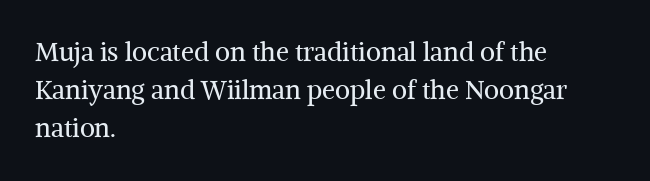
The image shows 26 px text type, upright; set left-aligned, normal line spacing (1.47x), normal letter spacing, not underlined.
